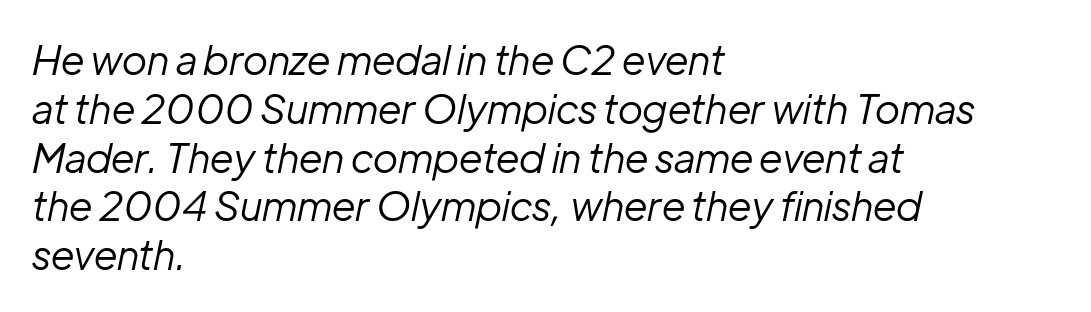
Varying glyph widths throughout — classic text-font behaviour. The cut favours lightness, reaching ordinary text weight at its darkest. Has an underline been added? It has not. The typesetter chose a ragged-right arrangement here. Tracking here is standard; glyphs follow each other at the usual distance. Compared with ordinary roman type, these characters are visibly tilted.
